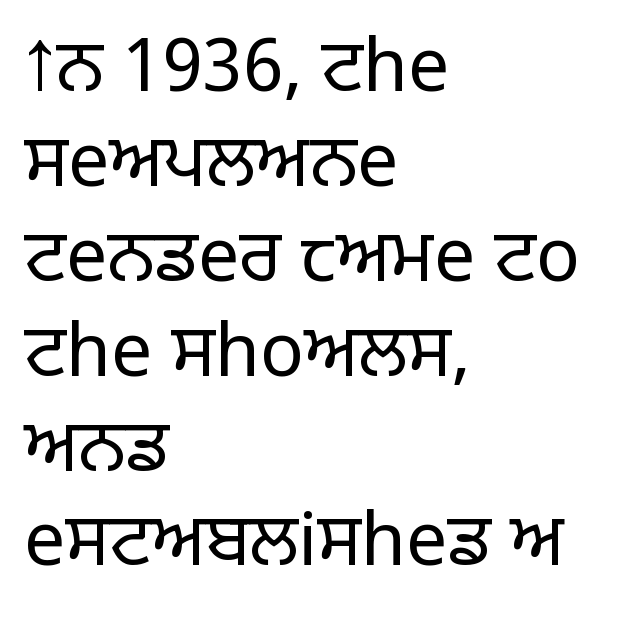
The text block is weighted toward the left margin, trailing off unevenly rightward. The font is comparable to plain body text, perhaps lighter. Nothing sits at the stroke ends, so this counts as sans-serif. Ordinary non-slanted type is in use. The area under the type is left untouched. Here the glyphs are tracked normally, forming tight word shapes.
